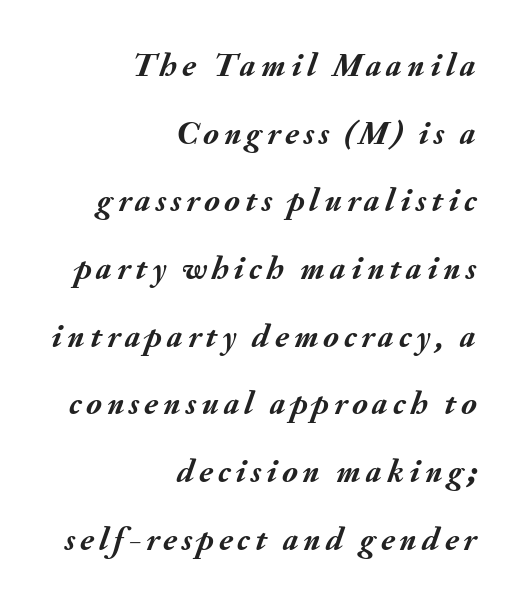
The image shows 33 px semibold type, italic (leaning right); set right-aligned, loose line spacing (2.05x), not underlined; medium stroke contrast and a small x-height.
